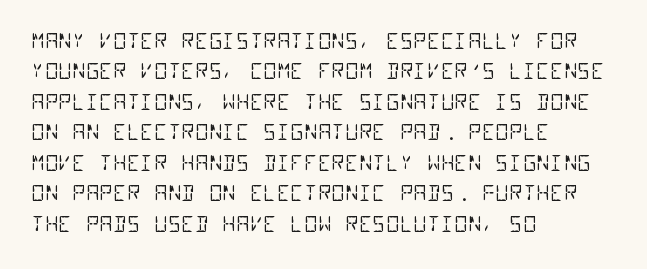
The image shows 21 px text type; set left-aligned, normal line spacing (1.45x), normal letter spacing, not underlined.
